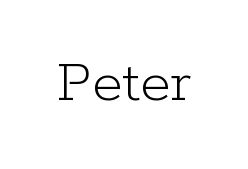
{"serif": "yes", "italic": "no", "bold": "no", "weight": "light", "width": "normal", "stroke_contrast": "low", "x_height": "medium", "monospaced": "no", "underline": "no", "letter_spacing": "normal", "letter_spacing_em": 0.0, "glyph_px": 62}
